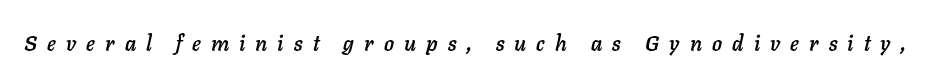
The image shows 21 px text type, italic (leaning right); set unusually wide letter spacing (+0.48 em), not underlined.
